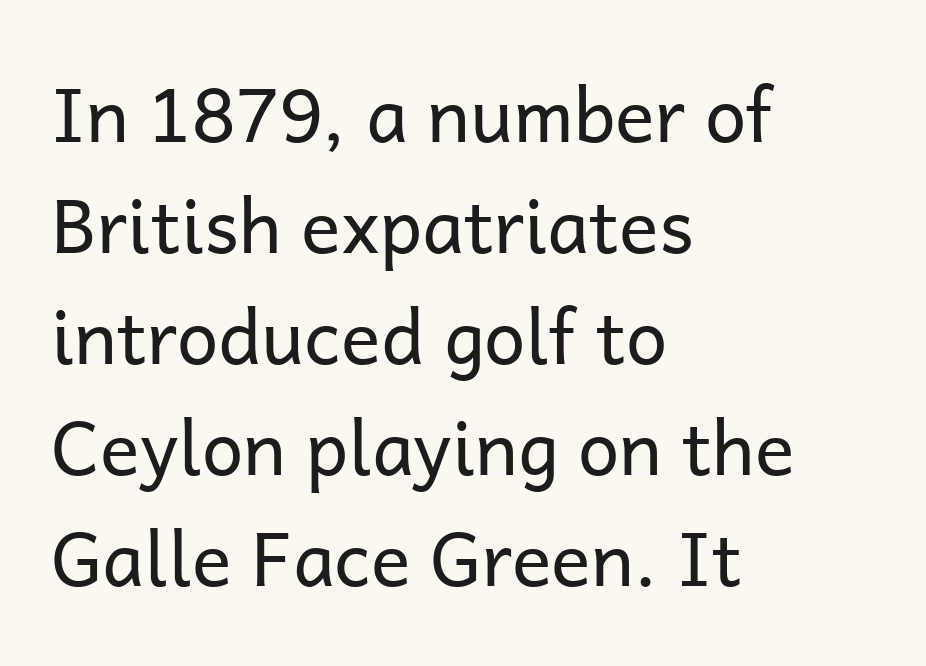
The image shows 74 px regular-weight sans-serif type, upright; set left-aligned, normal line spacing (1.5x), normal letter spacing, not underlined; low stroke contrast and a medium x-height.
